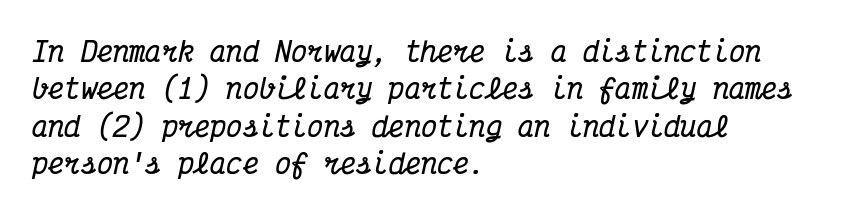
The image shows 27 px bold type, italic (leaning right); set left-aligned, normal line spacing (1.38x), normal letter spacing, not underlined.
